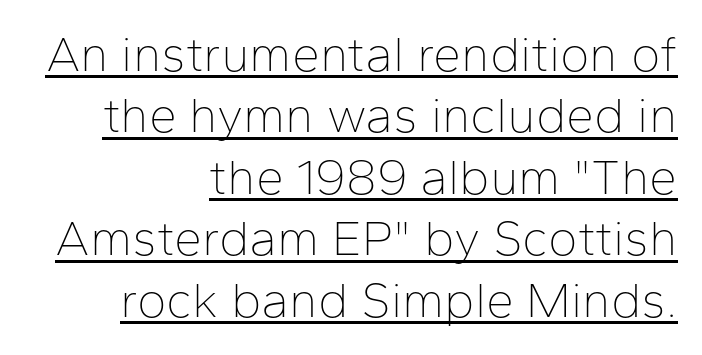
The image shows 50 px thin sans-serif type, upright; set right-aligned, line spacing 1.23x, normal letter spacing, underlined; low stroke contrast and a medium x-height.
